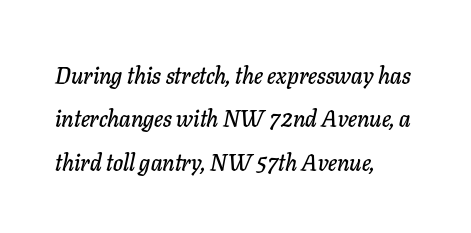
Q: Is the text italic (slanted)? A: Yes, it leans right by about 11 degrees.
Q: Is the text underlined? A: No.
Q: How is the paragraph aligned? A: Left-aligned.
Q: Is the spacing between letters normal or unusually wide? A: Normal.
